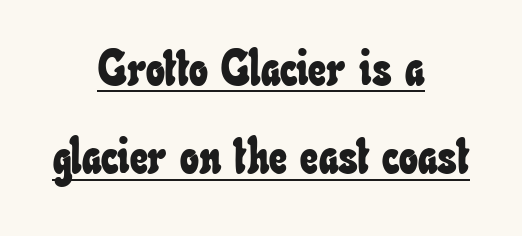
Do the characters align in a grid? No, the font is proportional. The face used here appears with an underline applied. The horizontal fit of the characters is conventional and even. Centered paragraph, ragged on both sides.
